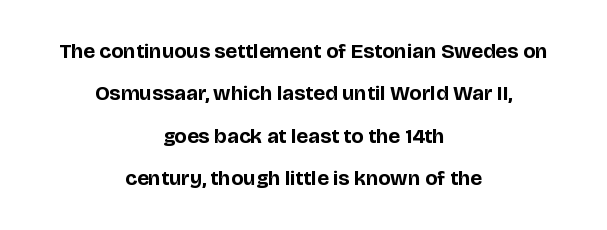
The line-height multiplier appears high, well above default. You'd pick this weight for a headline — it's a proper bold. Descenders hang freely into open space. Every character sits straight up, as roman type does. Look at the tracking — it's just the regular setting, nothing added.
